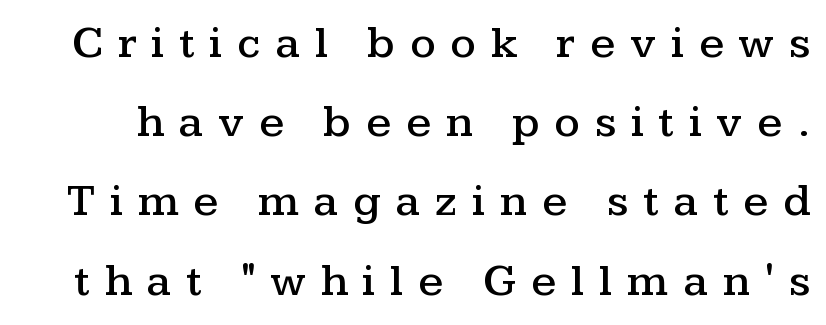
The image shows 45 px wide serif type, upright; set line spacing 1.76x, unusually wide letter spacing (+0.33 em), not underlined; medium stroke contrast and a medium x-height.
